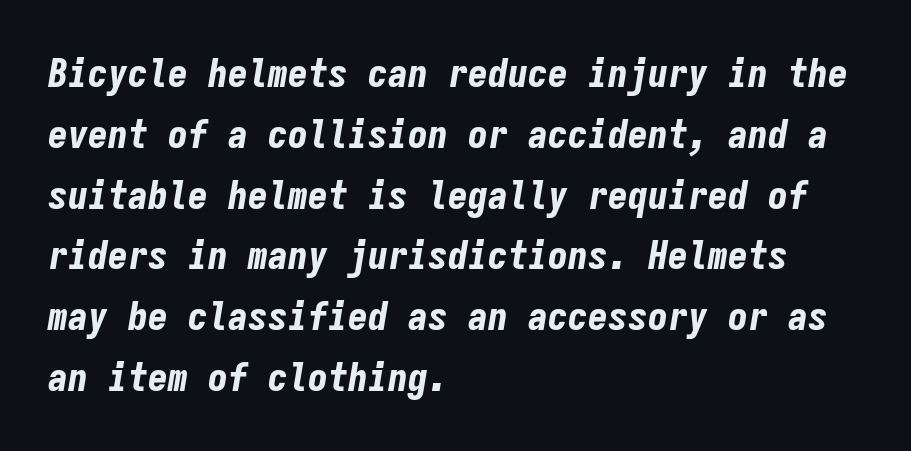
The image shows 40 px bold, condensed type, italic (leaning right), monospaced; set left-aligned, normal line spacing (1.52x), normal letter spacing, not underlined; low stroke contrast and a medium x-height.
